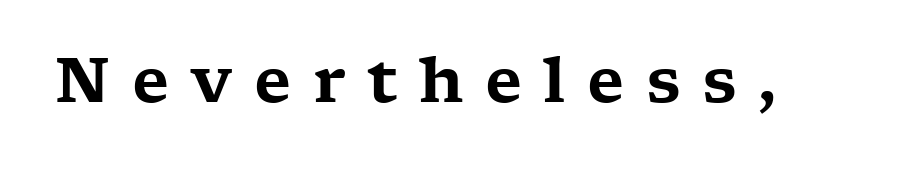
Notice how the stems are strictly vertical — no italics here. Each letter keeps its own natural width here, so spacing adapts to shape. The line texture is sparse and dotted thanks to wide tracking. To sum up the face: it has serifs. Rule under the text: the space is simply empty.
